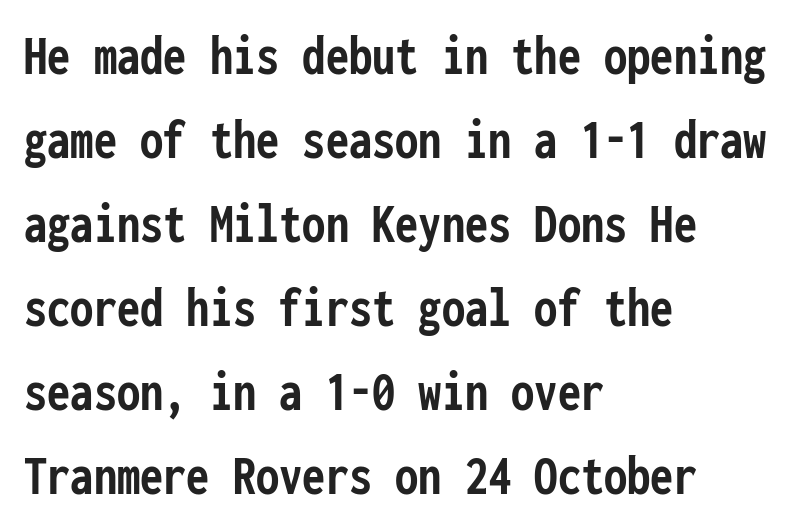
The image shows 58 px semibold, condensed sans-serif type, upright, monospaced; set left-aligned, normal line spacing (1.45x), normal letter spacing, not underlined; low stroke contrast and a medium x-height.
